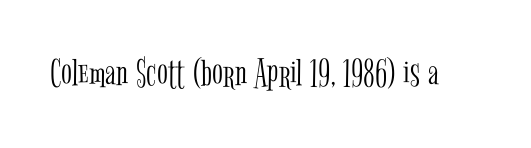
{"serif": "yes", "italic": "no", "bold": "no", "weight": "light", "width": "condensed", "stroke_contrast": "low", "x_height": "medium", "monospaced": "no", "underline": "no", "letter_spacing": "normal", "letter_spacing_em": 0.0, "glyph_px": 40}
